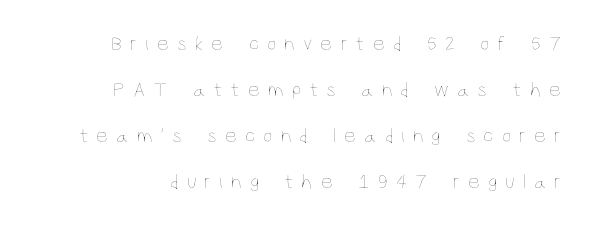
Notice how the passage keeps a crisp vertical edge on the right only. This is roman type, the default non-slanted kind. The vertical gap from one line to the next is large. Short note: letters widely spaced. Plain, unruled lines of type.
